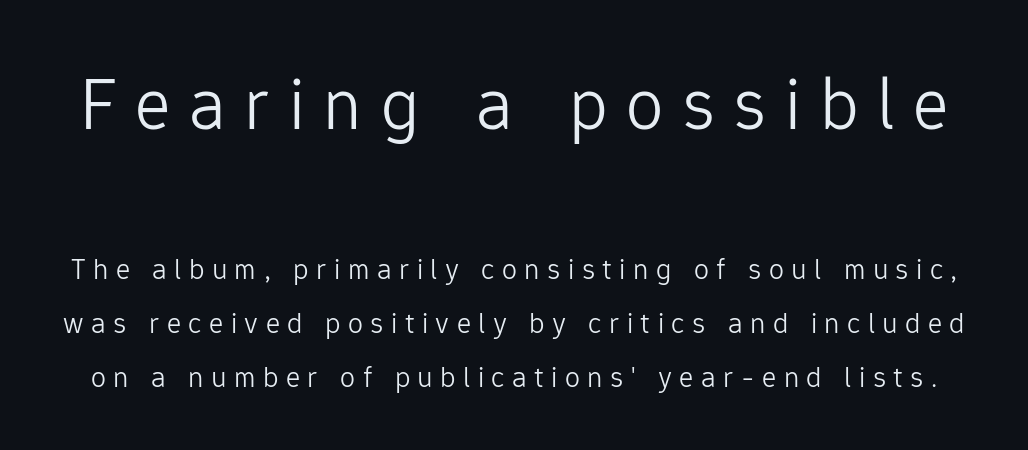
Think standard paragraph weight, or any step lighter than that. The designer gave the opening block more size than the closing block. A typesetter would call this proportional, since set widths differ per character. A typesetter would mark this as roman, not italic. Look at the bottom of the vertical strokes: they stop flat, with no serifs.
